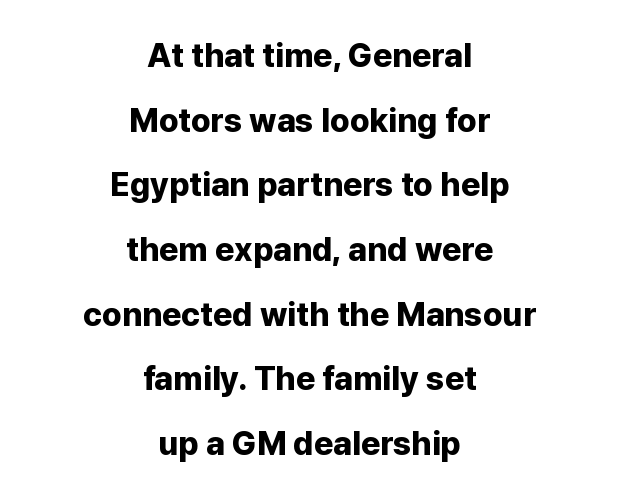
Varying glyph widths throughout — classic text-font behaviour. The specimen reads as upright at a glance. Emphasis by weight is at full strength: bold. Are there feet on the stems? There aren't — it's a sans. Descenders are the only things crossing below the line. Spacing between characters is what you'd get straight out of the box.
